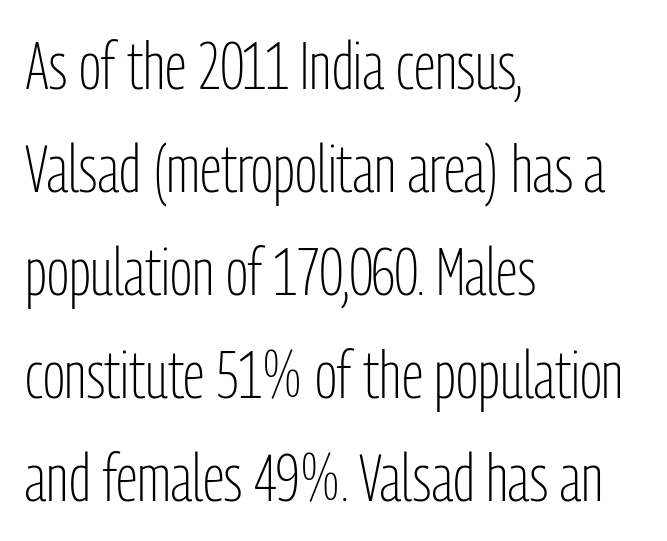
Q: Is the text bold? A: No.
Q: Is the text italic (slanted)? A: No, it is upright.
Q: Is the typeface a serif or a sans-serif typeface? A: Sans-serif.
Q: Is the text underlined? A: No.
Q: How is the paragraph aligned? A: Left-aligned.
Q: Is the spacing between letters normal or unusually wide? A: Normal.
Q: Is the spacing between lines tight, normal or loose? A: Normal.
Q: Width (condensed, normal, or wide)? A: Condensed.
Q: Stroke contrast? A: Low.
Q: x-height? A: Medium.
Q: Monospaced? A: No.
